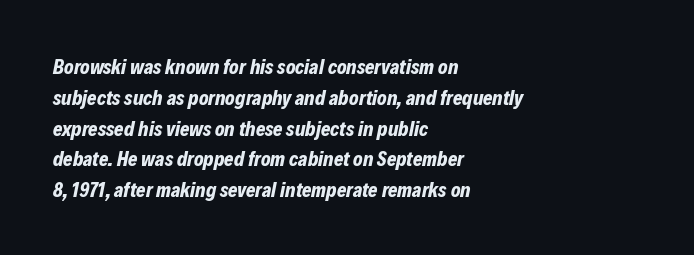
The image shows 20 px bold type, italic (leaning right); set left-aligned, normal line spacing (1.54x), normal letter spacing, not underlined.
